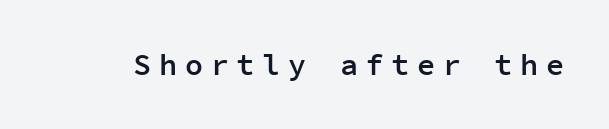
The image shows 30 px semibold sans-serif type, upright, monospaced; set unusually wide letter spacing (+0.26 em), not underlined; low stroke contrast and a medium x-height.
